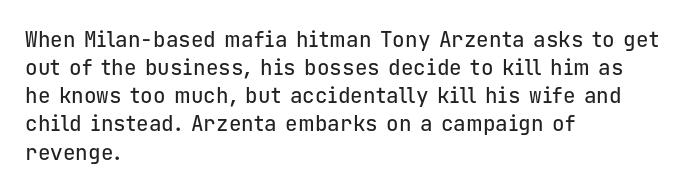
Q: Is the text italic (slanted)? A: No, it is upright.
Q: Is the text underlined? A: No.
Q: How is the paragraph aligned? A: Left-aligned.
Q: Is the spacing between letters normal or unusually wide? A: Normal.
Q: Is the spacing between lines tight, normal or loose? A: Normal.
